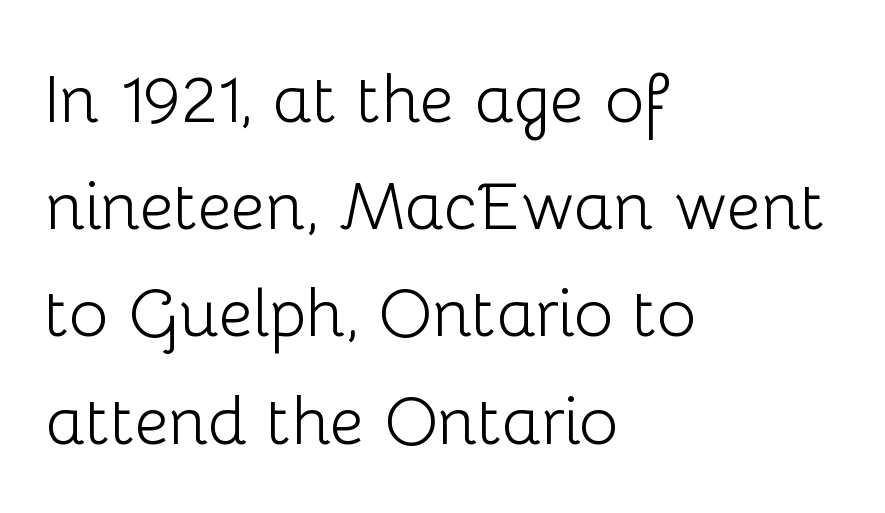
{"serif": "no", "italic": "no", "bold": "no", "weight": "light", "width": "normal", "stroke_contrast": "low", "x_height": "medium", "monospaced": "no", "underline": "no", "align": "left", "line_spacing": "normal", "line_spacing_ratio": 1.6, "letter_spacing": "normal", "letter_spacing_em": 0.0, "glyph_px": 67}
